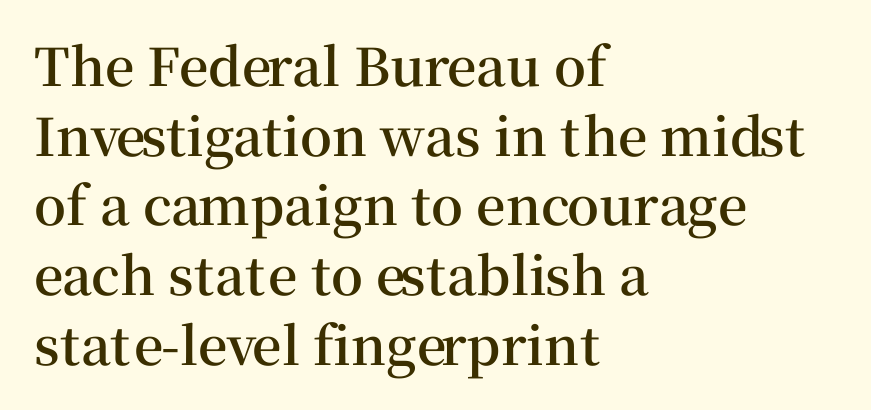
Q: Is the text bold? A: Semi-bold.
Q: Is the text italic (slanted)? A: No, it is upright.
Q: Is the typeface a serif or a sans-serif typeface? A: Serif.
Q: Is the text underlined? A: No.
Q: How is the paragraph aligned? A: Left-aligned.
Q: Is the spacing between letters normal or unusually wide? A: Normal.
Q: Is the spacing between lines tight, normal or loose? A: Normal.
Q: Width (condensed, normal, or wide)? A: Normal.
Q: Stroke contrast? A: Medium.
Q: x-height? A: Medium.
Q: Monospaced? A: No.
